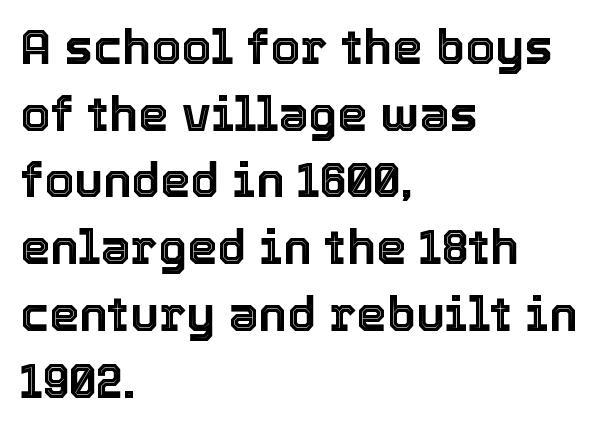
The image shows 48 px text type, upright; set left-aligned, normal line spacing (1.39x), normal letter spacing, not underlined; a medium x-height.
